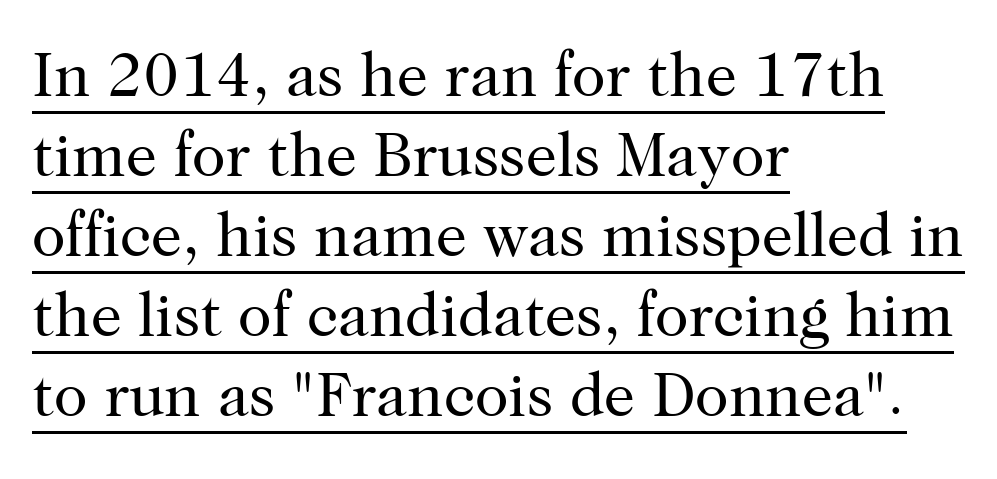
Q: Is the text bold? A: No.
Q: Is the text italic (slanted)? A: No, it is upright.
Q: Is the typeface a serif or a sans-serif typeface? A: Serif.
Q: Is the text underlined? A: Yes.
Q: How is the paragraph aligned? A: Left-aligned.
Q: Is the spacing between letters normal or unusually wide? A: Normal.
Q: Is the spacing between lines tight, normal or loose? A: Normal.
Q: Width (condensed, normal, or wide)? A: Normal.
Q: Stroke contrast? A: High.
Q: x-height? A: Medium.
Q: Monospaced? A: No.
